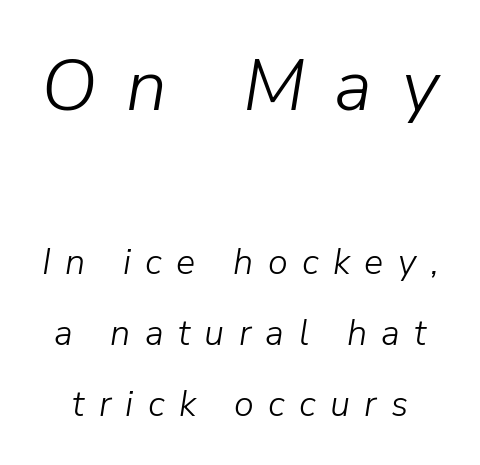
{"italic": "yes", "lean": "right", "slant_degrees": 9, "bold": "no", "weight": "light", "width": "normal", "stroke_contrast": "low", "x_height": "medium", "monospaced": "no", "underline": "no", "line_spacing": "loose", "line_spacing_ratio": 1.96, "letter_spacing": "wide", "letter_spacing_em": 0.4, "larger_block": "first", "size_ratio": 2.03, "glyph_px": 73}
